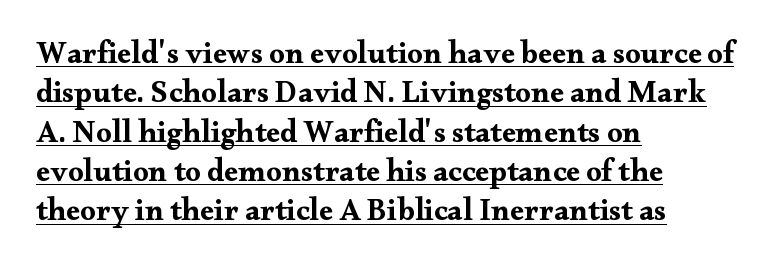
A full-strength bold gives these letters their thick strokes. A roman cut, with each character standing at attention. Short note: letters normally spaced. Where is the straight margin? On the left. The face used here is seriffed, in the tradition of book romans. Emphasis is given by a line drawn under the lettering.
